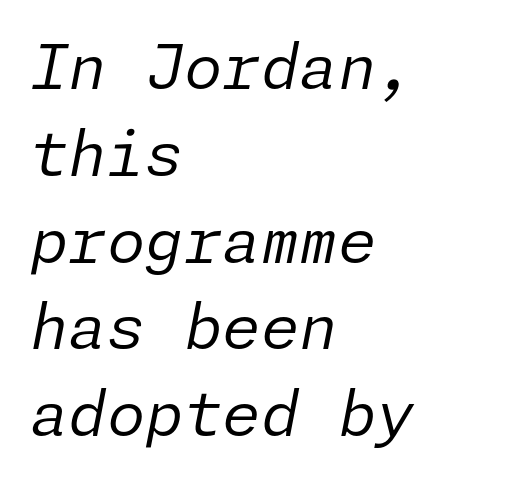
{"italic": "yes", "lean": "right", "slant_degrees": 11, "bold": "no", "weight": "regular", "width": "normal", "stroke_contrast": "low", "x_height": "medium", "underline": "no", "align": "left", "line_spacing": "normal", "line_spacing_ratio": 1.4, "letter_spacing": "normal", "letter_spacing_em": 0.0, "glyph_px": 62}
